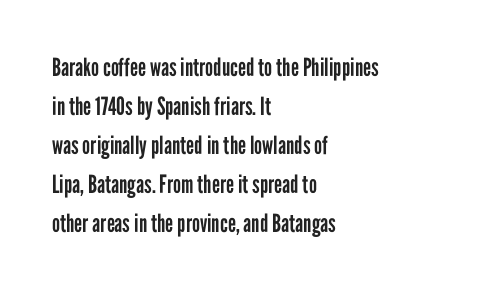
Q: Is the text bold? A: No.
Q: Is the text italic (slanted)? A: No, it is upright.
Q: Is the text underlined? A: No.
Q: How is the paragraph aligned? A: Left-aligned.
Q: Is the spacing between letters normal or unusually wide? A: Normal.
Q: Is the spacing between lines tight, normal or loose? A: Normal.
